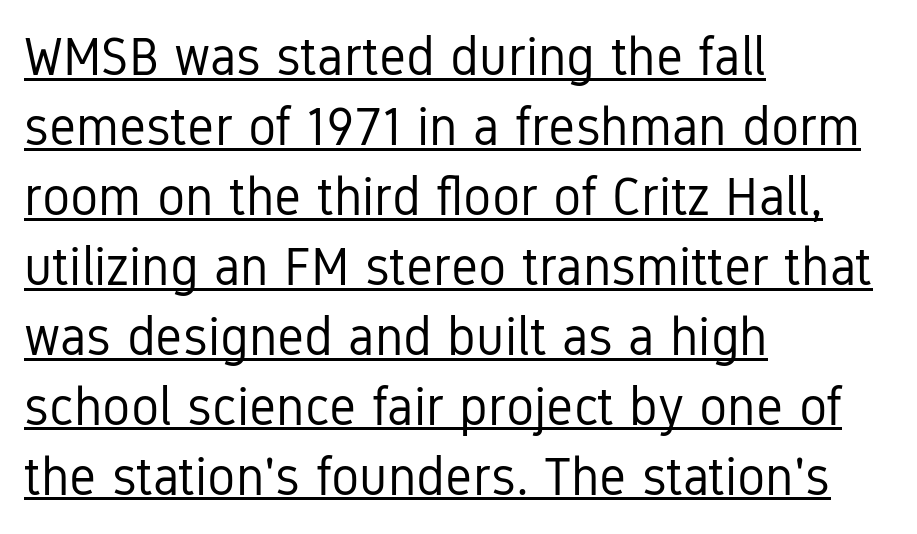
The image shows 53 px regular-weight, condensed sans-serif type, upright; set left-aligned, normal line spacing (1.32x), normal letter spacing, underlined; low stroke contrast and a medium x-height.
